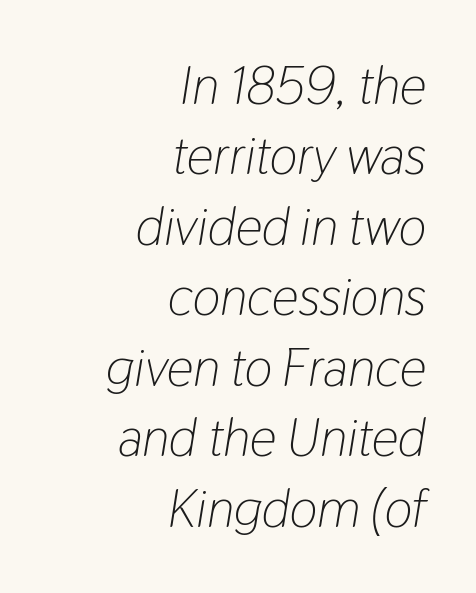
The image shows 53 px light, condensed type, italic (leaning right); set right-aligned, normal line spacing (1.33x), normal letter spacing, not underlined; low stroke contrast and a medium x-height.
